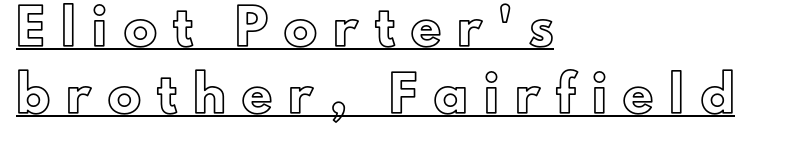
It's the straight-up-and-down kind of type. Is the block centered? No — it sits flush against the left margin. Students, observe the line beneath the letters — that is underlining. You could not count columns in this text — the font is proportionally spaced. Students, note that the glyphs here are deliberately spaced far apart.
